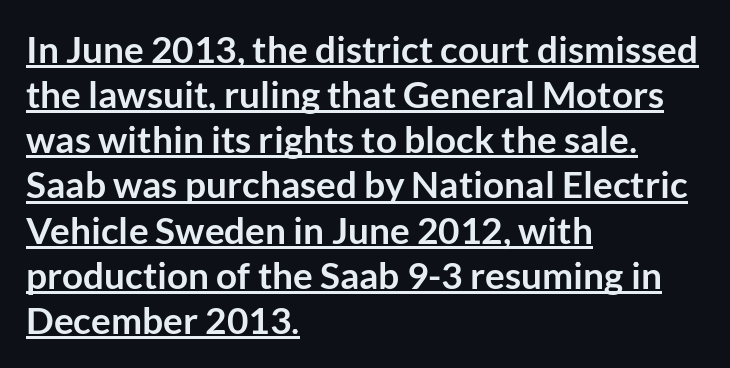
{"serif": "no", "italic": "no", "bold": "yes", "weight": "semibold", "width": "normal", "stroke_contrast": "low", "x_height": "medium", "monospaced": "no", "underline": "yes", "align": "left", "line_spacing_ratio": 1.22, "letter_spacing": "normal", "letter_spacing_em": 0.0, "glyph_px": 37}
